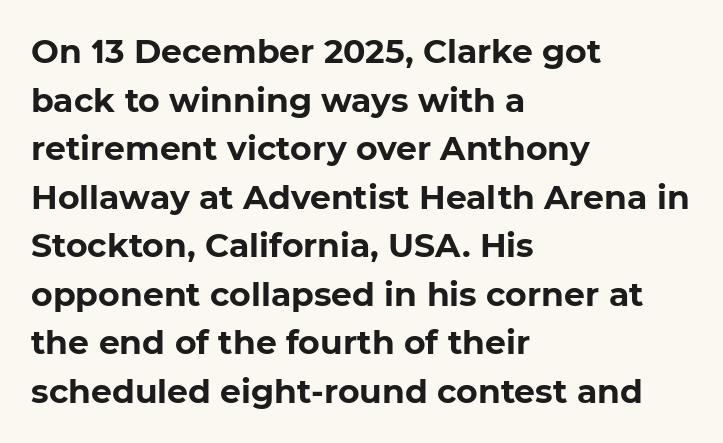
{"serif": "no", "bold": "yes", "weight": "bold", "width": "normal", "stroke_contrast": "low", "x_height": "medium", "monospaced": "no", "underline": "no", "align": "left", "line_spacing": "normal", "line_spacing_ratio": 1.47, "letter_spacing": "normal", "letter_spacing_em": 0.0, "glyph_px": 33}
